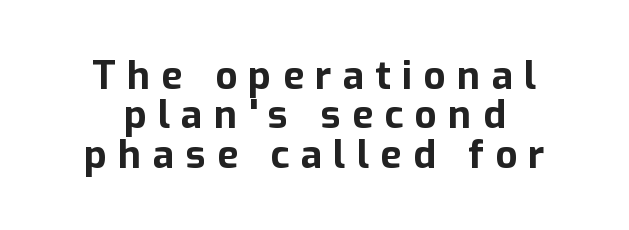
Beneath every word, the page is bare. Think of a printed novel: that variable character pitch is what you see here. A typesetter would label this face a sans. Look at the tracking — it's clearly loosened, letters drifting apart. Notice how the passage keeps no hard edge, just a central spine. These lines huddle together more closely than default settings would place them.
